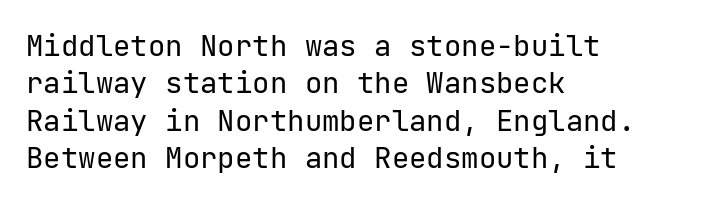
Q: Is the text bold? A: No.
Q: Is the text italic (slanted)? A: No, it is upright.
Q: Is the typeface a serif or a sans-serif typeface? A: Sans-serif.
Q: Is the text underlined? A: No.
Q: How is the paragraph aligned? A: Left-aligned.
Q: Is the spacing between letters normal or unusually wide? A: Normal.
Q: Is the spacing between lines tight, normal or loose? A: Normal.
Q: Width (condensed, normal, or wide)? A: Normal.
Q: Stroke contrast? A: Low.
Q: x-height? A: Medium.
